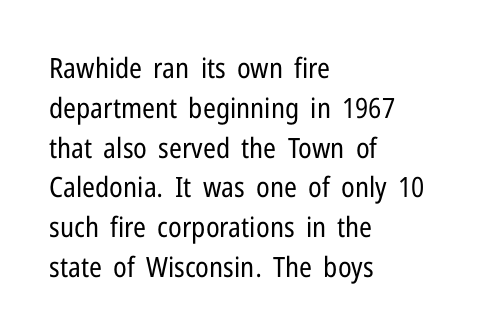
Q: Is the text bold? A: No.
Q: Is the text italic (slanted)? A: No, it is upright.
Q: Is the typeface a serif or a sans-serif typeface? A: Sans-serif.
Q: Is the text underlined? A: No.
Q: How is the paragraph aligned? A: Left-aligned.
Q: Is the spacing between letters normal or unusually wide? A: Normal.
Q: Is the spacing between lines tight, normal or loose? A: Normal.
Q: Width (condensed, normal, or wide)? A: Condensed.
Q: Stroke contrast? A: Low.
Q: x-height? A: Medium.
Q: Monospaced? A: No.
